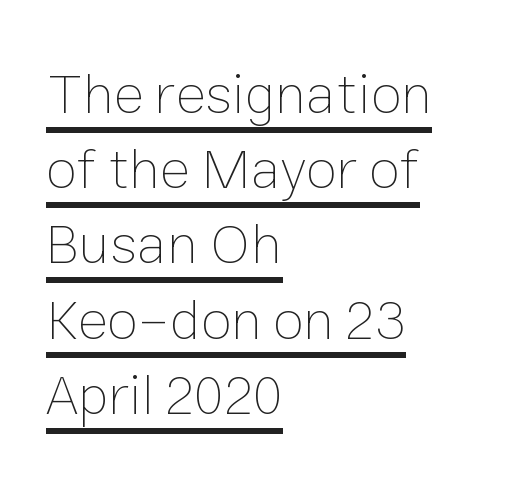
Q: Is the text bold? A: No.
Q: Is the text italic (slanted)? A: No, it is upright.
Q: Is the text underlined? A: Yes.
Q: How is the paragraph aligned? A: Left-aligned.
Q: Is the spacing between letters normal or unusually wide? A: Normal.
Q: Is the spacing between lines tight, normal or loose? A: Normal.
Q: Width (condensed, normal, or wide)? A: Normal.
Q: Stroke contrast? A: Low.
Q: x-height? A: Medium.
Q: Monospaced? A: No.
